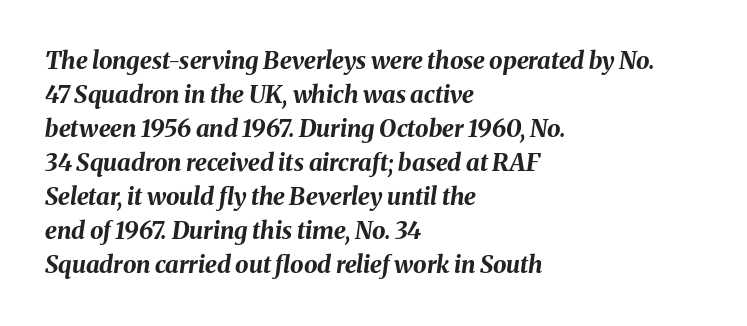
The image shows 24 px bold type, italic (leaning right); set left-aligned, normal line spacing (1.42x), normal letter spacing, not underlined.
